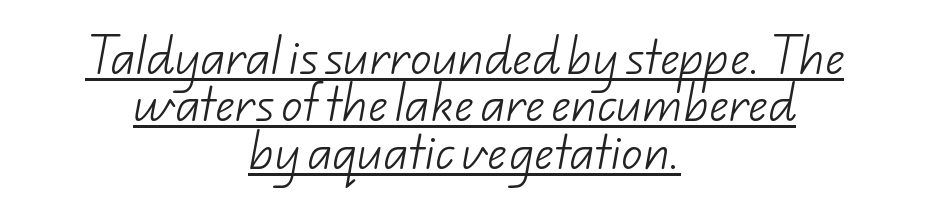
The compositor balanced each line on the midline. Nothing heavy about these letters — not bold at all. Successive baselines arrive quickly, one right under another. Serifs: no, the terminals of the letterforms are clean. Short note: letters normally spaced. The rendering uses natural spacing where letterforms have individual widths.
